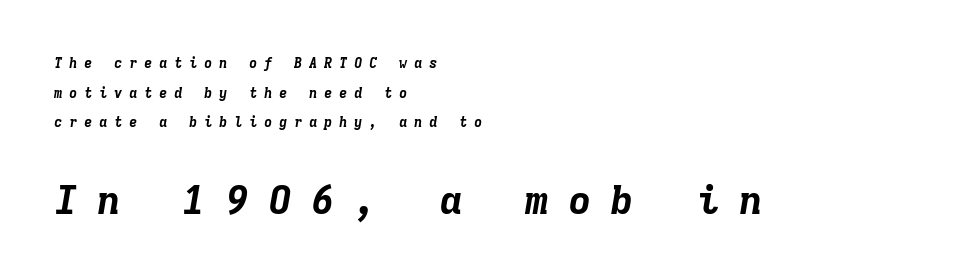
The image shows 40 px bold type, italic (leaning right), monospaced; set left-aligned, loose line spacing (2.11x), unusually wide letter spacing (+0.47 em), not underlined; the second (bottom) block is 2.86x larger; low stroke contrast and a medium x-height.
